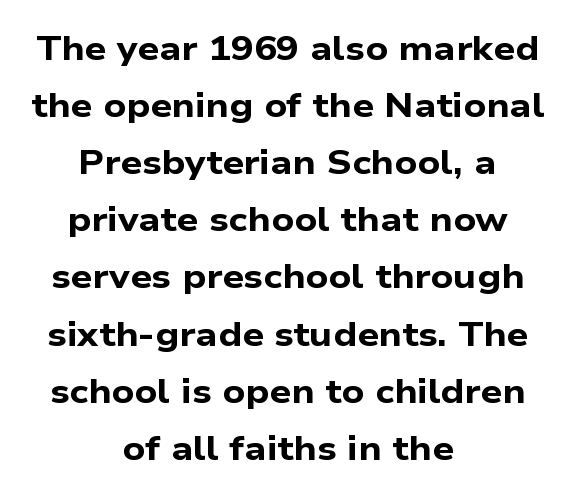
{"serif": "no", "bold": "yes", "weight": "bold", "width": "wide", "stroke_contrast": "low", "x_height": "medium", "monospaced": "no", "underline": "no", "align": "center", "line_spacing": "normal", "line_spacing_ratio": 1.68, "letter_spacing": "normal", "letter_spacing_em": 0.0, "glyph_px": 34}
